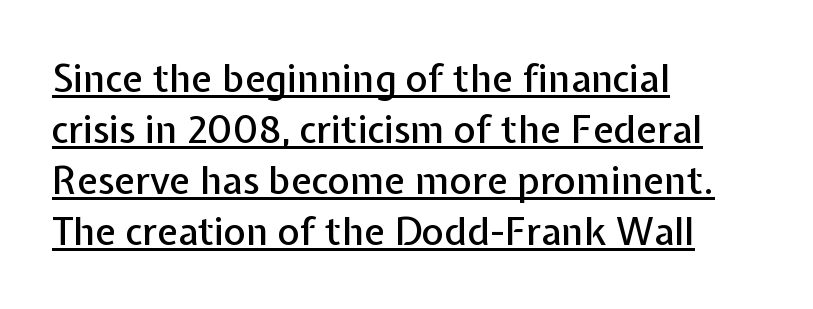
{"serif": "no", "italic": "no", "width": "normal", "stroke_contrast": "low", "x_height": "medium", "monospaced": "no", "underline": "yes", "align": "left", "line_spacing": "normal", "line_spacing_ratio": 1.34, "letter_spacing": "normal", "letter_spacing_em": 0.0, "glyph_px": 38}
